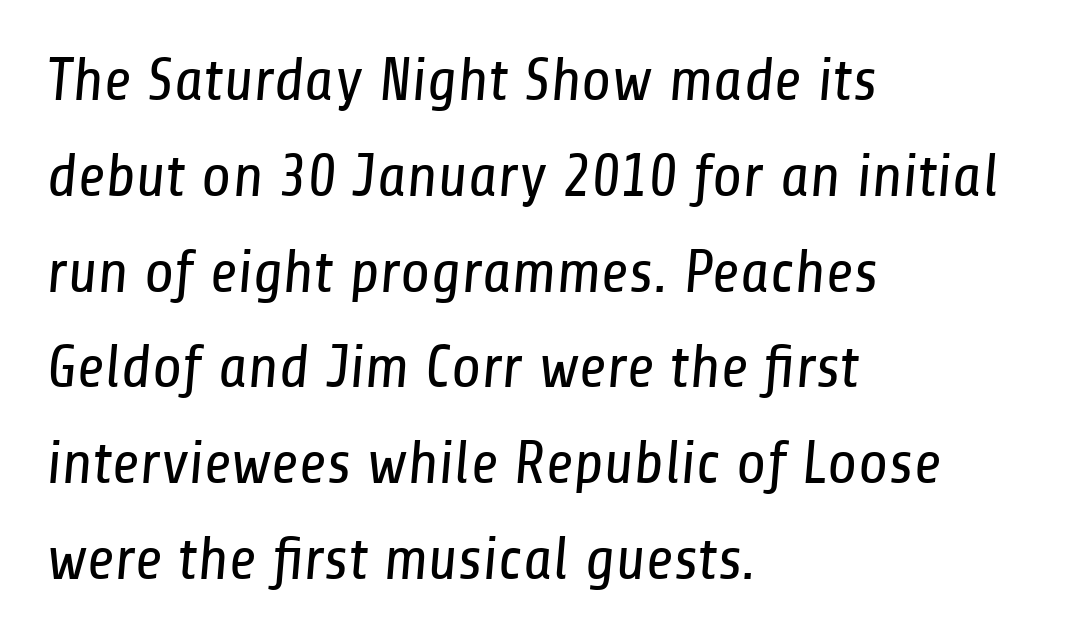
The image shows 61 px regular-weight, condensed sans-serif type; set left-aligned, normal line spacing (1.57x), normal letter spacing, not underlined; low stroke contrast and a medium x-height.
